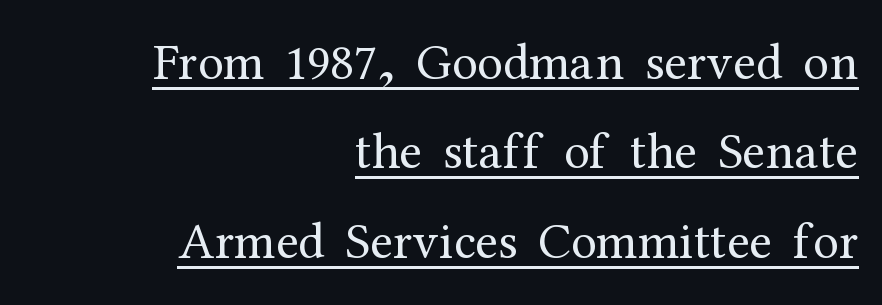
Is there any slant? The stems are plumb. Look at the tracking — it's just the regular setting, nothing added. Visually the block forms a straight wall on the right and a jagged coastline on the left. Is this a heavy cut? Hardly; it is regular or lighter. Compared with undecorated copy, this sample adds a rule below the words.
